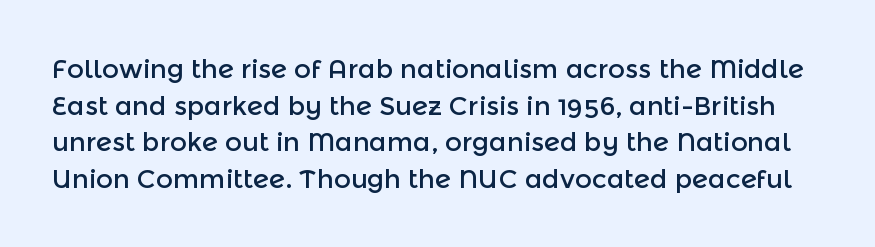
Q: Is the text italic (slanted)? A: No, it is upright.
Q: Is the text underlined? A: No.
Q: Is the spacing between letters normal or unusually wide? A: Normal.
Q: Is the spacing between lines tight, normal or loose? A: Normal.
